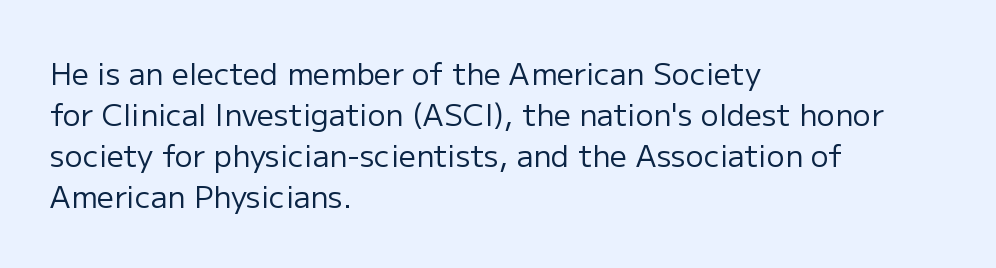
The block of text has a typical density, with ordinary space between rows. A quiet, ordinary-to-light weight characterises the typeface. Character widths vary here, with narrow letters taking less room than wide ones. The passage shown is not underscored anywhere. Italic: no, the glyphs are upright roman.
